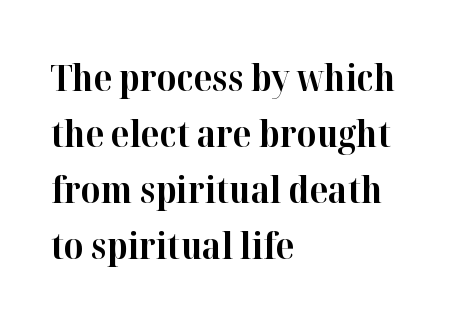
{"serif": "yes", "italic": "no", "bold": "yes", "weight": "bold", "width": "normal", "stroke_contrast": "high", "x_height": "medium", "monospaced": "no", "underline": "no", "align": "left", "line_spacing": "normal", "line_spacing_ratio": 1.51, "letter_spacing": "normal", "letter_spacing_em": 0.0, "glyph_px": 37}
